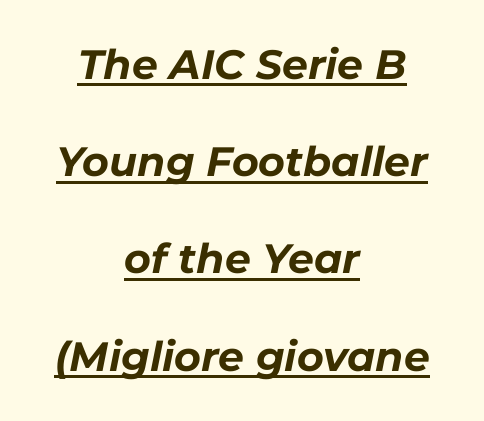
{"italic": "yes", "lean": "right", "slant_degrees": 11, "bold": "yes", "weight": "bold", "width": "normal", "stroke_contrast": "low", "x_height": "medium", "monospaced": "no", "underline": "yes", "align": "center", "line_spacing": "loose", "line_spacing_ratio": 2.37, "letter_spacing": "normal", "letter_spacing_em": 0.0, "glyph_px": 41}
